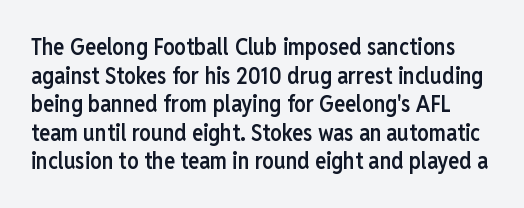
The image shows 23 px text type, upright; set line spacing 1.24x, normal letter spacing, not underlined.
